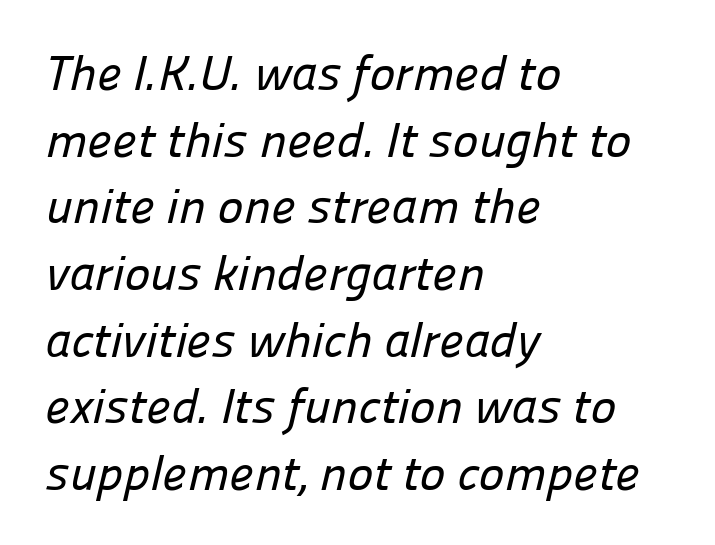
Q: Is the typeface a serif or a sans-serif typeface? A: Sans-serif.
Q: Is the text underlined? A: No.
Q: How is the paragraph aligned? A: Left-aligned.
Q: Is the spacing between letters normal or unusually wide? A: Normal.
Q: Is the spacing between lines tight, normal or loose? A: Normal.
Q: Width (condensed, normal, or wide)? A: Normal.
Q: Stroke contrast? A: Low.
Q: x-height? A: Medium.
Q: Monospaced? A: No.
